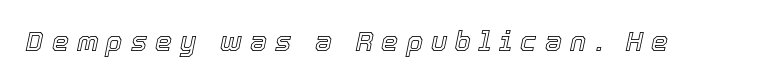
The image shows 27 px text type, italic (leaning right); set unusually wide letter spacing (+0.3 em), not underlined.
